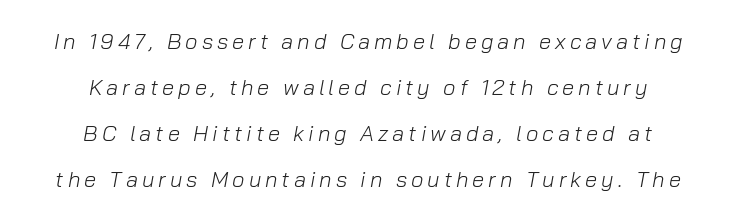
Q: Is the text bold? A: No.
Q: Is the text italic (slanted)? A: Yes, it leans right by about 10 degrees.
Q: Is the text underlined? A: No.
Q: How is the paragraph aligned? A: Centered.
Q: Is the spacing between lines tight, normal or loose? A: Loose.
